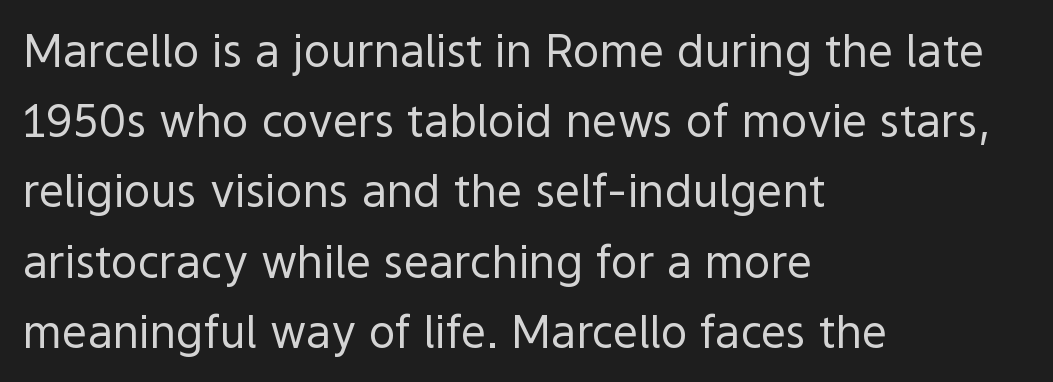
The image shows 45 px regular-weight sans-serif type, upright; set left-aligned, normal line spacing (1.56x), normal letter spacing, not underlined; a medium x-height.
